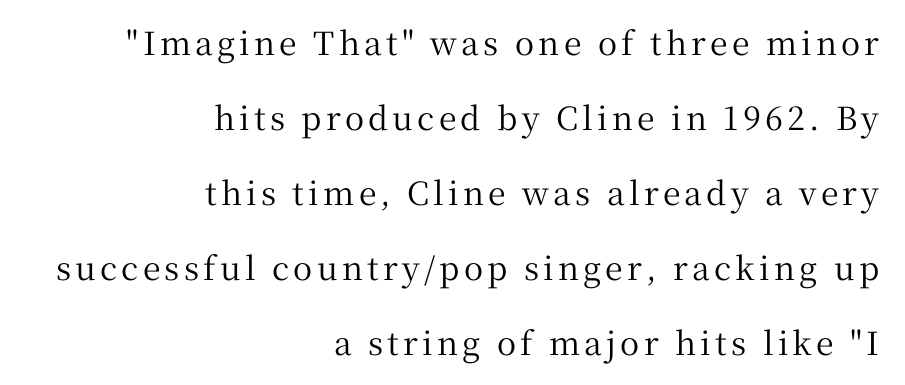
The image shows 32 px serif type, upright; set right-aligned, loose line spacing (2.34x), not underlined; medium stroke contrast and a medium x-height.
